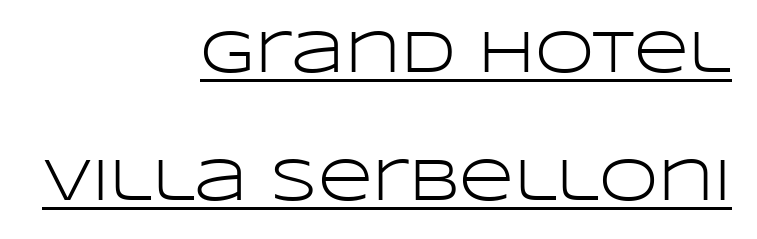
Every character sits straight up, as roman type does. The typeface chosen for these lines omits serifs. Students, observe: this is what heavily led, spacious text looks like. Honestly, the underline is the first thing you notice here. Right-aligned paragraph, ragged on the left.
